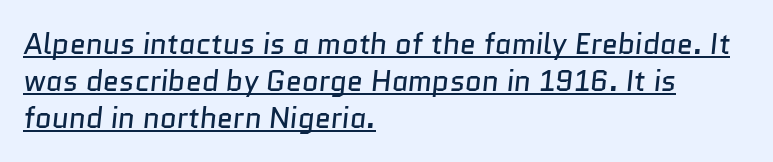
{"serif": "no", "bold": "no", "weight": "regular", "width": "normal", "stroke_contrast": "low", "x_height": "medium", "monospaced": "no", "underline": "yes", "align": "left", "line_spacing": "normal", "line_spacing_ratio": 1.27, "letter_spacing": "normal", "letter_spacing_em": 0.0, "glyph_px": 29}
